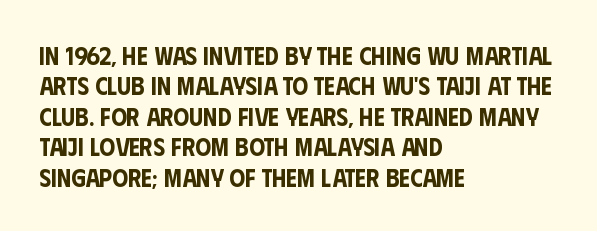
The typography opts for an upright posture over an oblique one. The letterforms sit shoulder to shoulder at normal distance. Compared with a centered layout, this one pins lines to the left instead. Descenders are the only things crossing below the line.
